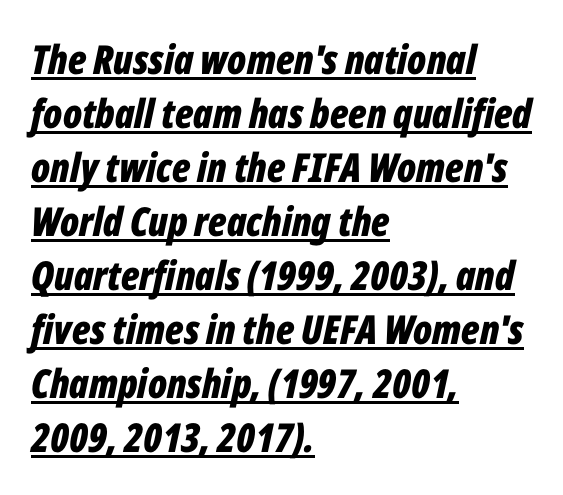
The image shows 40 px bold, condensed type, italic (leaning right); set left-aligned, normal line spacing (1.35x), normal letter spacing, underlined; low stroke contrast and a medium x-height.
